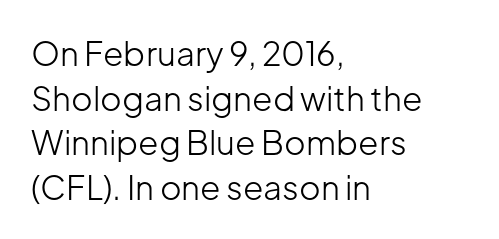
The image shows 33 px light sans-serif type, upright; set left-aligned, normal line spacing (1.35x), normal letter spacing, not underlined; low stroke contrast and a medium x-height.
